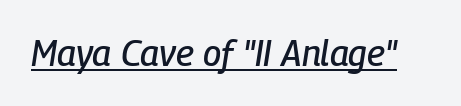
{"italic": "yes", "lean": "right", "slant_degrees": 9, "width": "condensed", "stroke_contrast": "low", "x_height": "medium", "monospaced": "no", "underline": "yes", "letter_spacing": "normal", "letter_spacing_em": 0.0, "glyph_px": 36}
